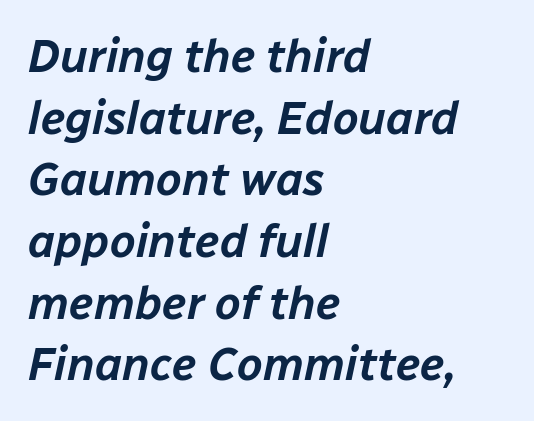
Q: Is the text italic (slanted)? A: Yes, it leans right by about 12 degrees.
Q: Is the text underlined? A: No.
Q: How is the paragraph aligned? A: Left-aligned.
Q: Is the spacing between letters normal or unusually wide? A: Normal.
Q: Is the spacing between lines tight, normal or loose? A: Normal.
Q: Width (condensed, normal, or wide)? A: Normal.
Q: Stroke contrast? A: Low.
Q: x-height? A: Medium.
Q: Monospaced? A: No.
